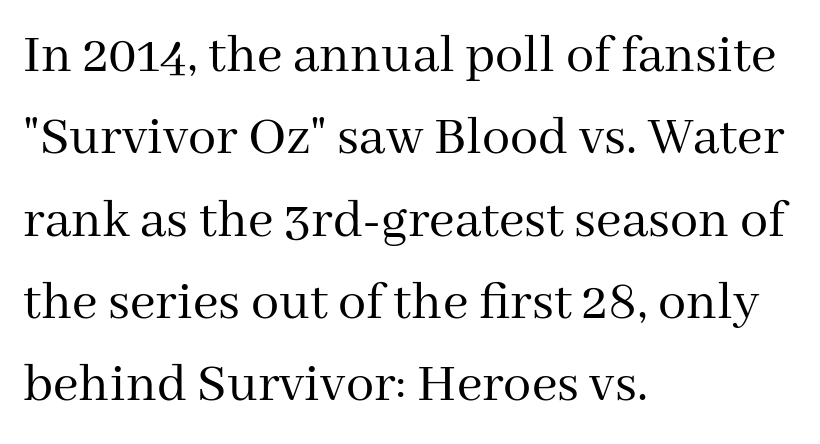
The image shows 56 px regular-weight serif type, upright; set left-aligned, normal line spacing (1.47x), normal letter spacing, not underlined; medium stroke contrast and a medium x-height.
